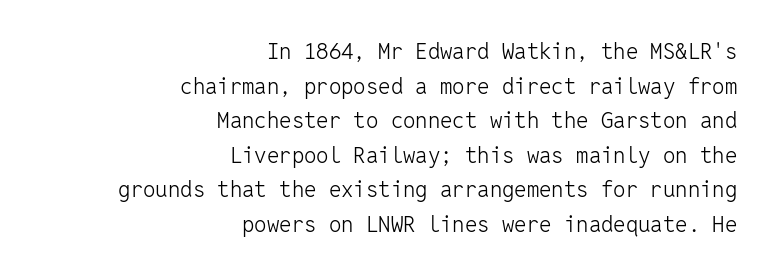
Every stem runs plumb, perpendicular to the baseline. The face used here is rendered with its standard letterfit. Normally led — the rows are evenly, conventionally spaced. Where is the straight margin? On the right. The gap between lines stays unmarked.
